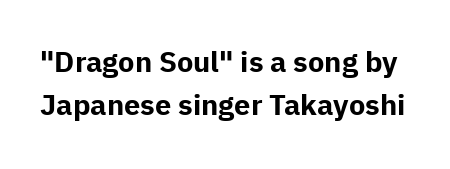
The image shows 29 px bold sans-serif type, upright; set normal line spacing (1.5x), normal letter spacing, not underlined; low stroke contrast and a medium x-height.
